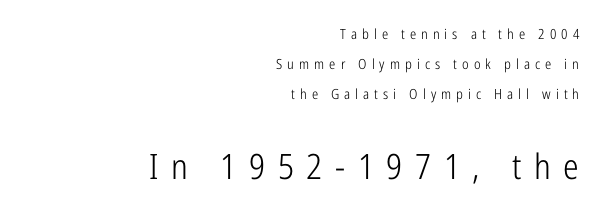
{"serif": "no", "italic": "no", "bold": "no", "weight": "light", "width": "condensed", "stroke_contrast": "low", "x_height": "medium", "monospaced": "no", "underline": "no", "align": "right", "line_spacing": "loose", "line_spacing_ratio": 2.13, "letter_spacing": "wide", "letter_spacing_em": 0.36, "larger_block": "second", "size_ratio": 2.5, "glyph_px": 35}
